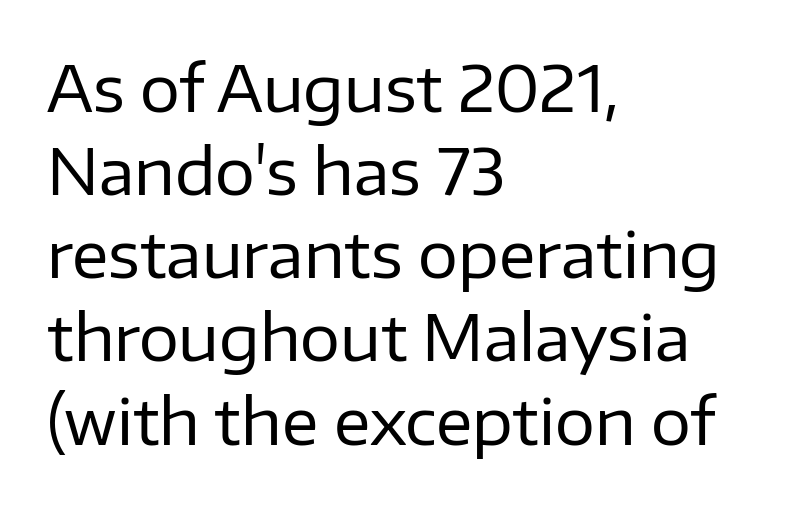
The image shows 63 px regular-weight sans-serif type, upright; set left-aligned, normal line spacing (1.32x), normal letter spacing, not underlined; low stroke contrast and a medium x-height.
